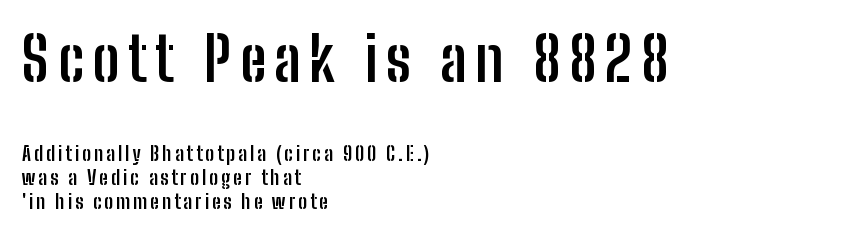
The rendering shows plain stroke endings on the letterforms — a sans-serif design. Proportional: the letters do not fall into vertical columns. These lines were composed using upright roman letters. Visually, the top section dominates because its glyphs are scaled up. Glance below the letters and you will spot only blank space.
